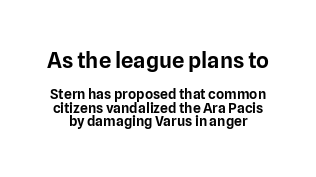
When letters stand straight like this, we call the style roman or upright. The designer gave the opening block more size than the closing block. How are the letters spaced? Ordinarily, with no added tracking. This rendering features lettering with no underline. What's the leading like? Squeezed, with rows nearly overlapping.
